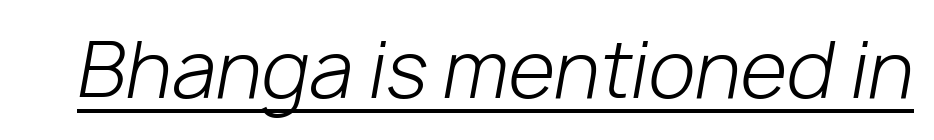
{"italic": "yes", "lean": "right", "slant_degrees": 10, "bold": "no", "weight": "light", "width": "normal", "stroke_contrast": "low", "x_height": "medium", "monospaced": "no", "underline": "yes", "letter_spacing": "normal", "letter_spacing_em": 0.0, "glyph_px": 76}
